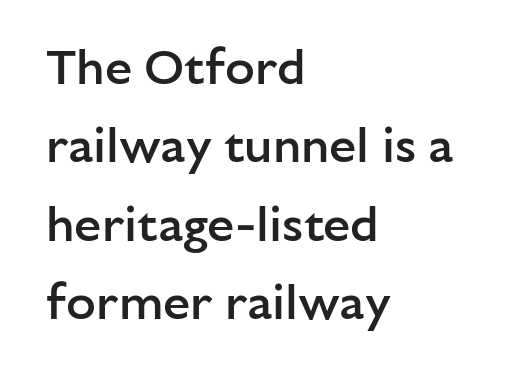
The image shows 49 px semibold sans-serif type, upright; set left-aligned, normal line spacing (1.6x), normal letter spacing, not underlined; low stroke contrast and a medium x-height.
